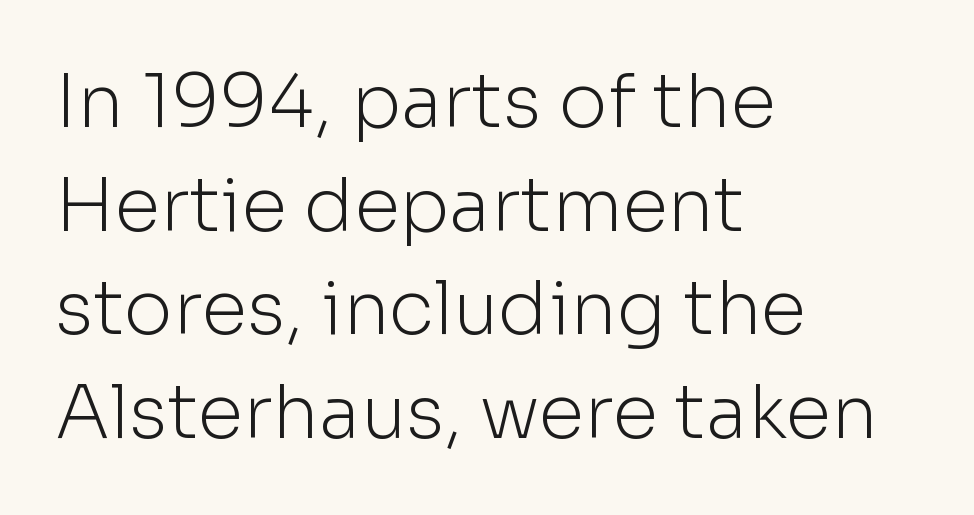
{"serif": "no", "italic": "no", "bold": "no", "weight": "light", "width": "normal", "stroke_contrast": "low", "x_height": "medium", "monospaced": "no", "underline": "no", "align": "left", "line_spacing": "normal", "line_spacing_ratio": 1.4, "letter_spacing": "normal", "letter_spacing_em": 0.0, "glyph_px": 74}
